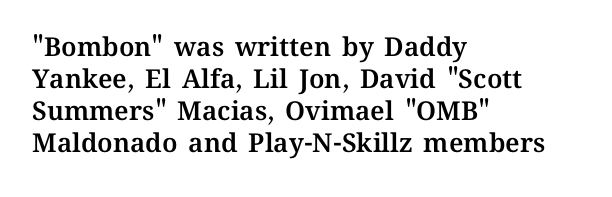
Standard letterfit; no display-style spreading of the glyphs. The string is rendered with underlining switched off. Compared with a centered layout, this one pins lines to the left instead. Vertical strokes here are truly vertical.
